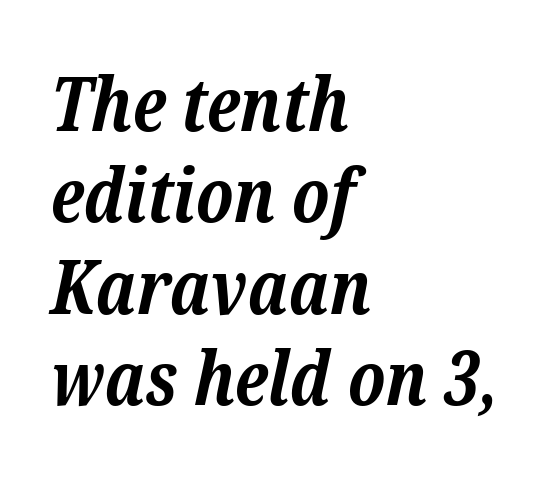
The image shows 75 px bold serif type, italic (leaning right); set left-aligned, line spacing 1.22x, normal letter spacing, not underlined; low stroke contrast and a medium x-height.
